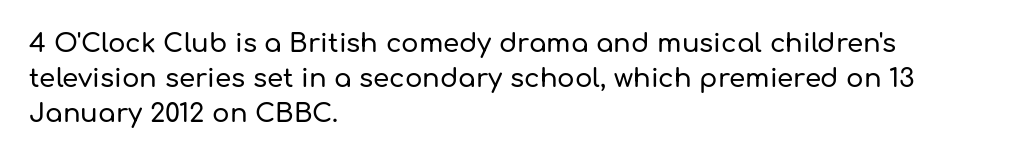
Upright lettering throughout. A classic flush-left, rag-right setting is used for this passage. Underlining? Definitely not there. The passage shown stacks its lines at a standard gap. The letterforms sit shoulder to shoulder at normal distance.
